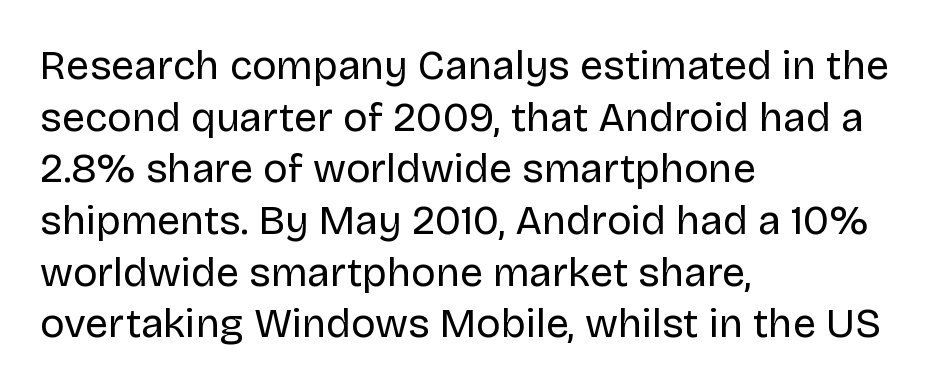
Q: Is the text bold? A: No.
Q: Is the text italic (slanted)? A: No, it is upright.
Q: Is the typeface a serif or a sans-serif typeface? A: Sans-serif.
Q: Is the text underlined? A: No.
Q: How is the paragraph aligned? A: Left-aligned.
Q: Is the spacing between letters normal or unusually wide? A: Normal.
Q: Is the spacing between lines tight, normal or loose? A: Normal.
Q: Width (condensed, normal, or wide)? A: Normal.
Q: Stroke contrast? A: Low.
Q: x-height? A: Large.
Q: Monospaced? A: No.
